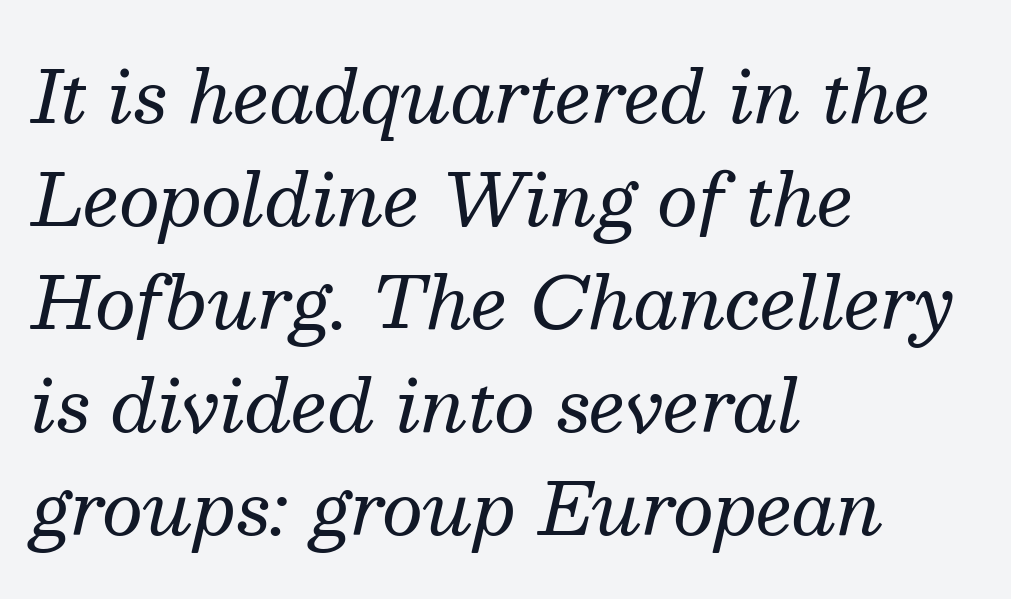
The image shows 72 px regular-weight serif type, italic (leaning right); set left-aligned, normal line spacing (1.43x), normal letter spacing, not underlined; medium stroke contrast and a medium x-height.
